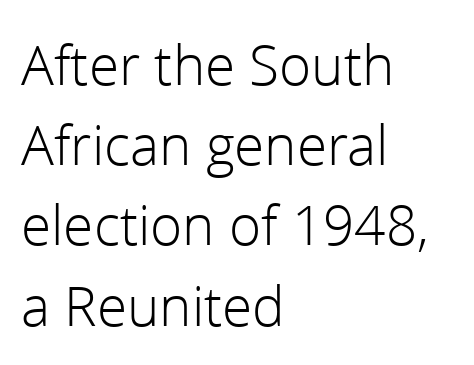
{"serif": "no", "italic": "no", "bold": "no", "weight": "light", "width": "normal", "stroke_contrast": "low", "x_height": "medium", "monospaced": "no", "underline": "no", "align": "left", "line_spacing": "normal", "line_spacing_ratio": 1.36, "letter_spacing": "normal", "letter_spacing_em": 0.0, "glyph_px": 59}
